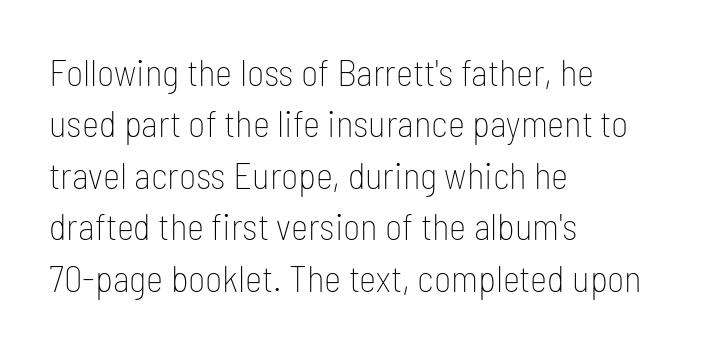
The image shows 37 px thin, condensed sans-serif type, upright; set left-aligned, normal line spacing (1.39x), normal letter spacing, not underlined; low stroke contrast and a medium x-height.
